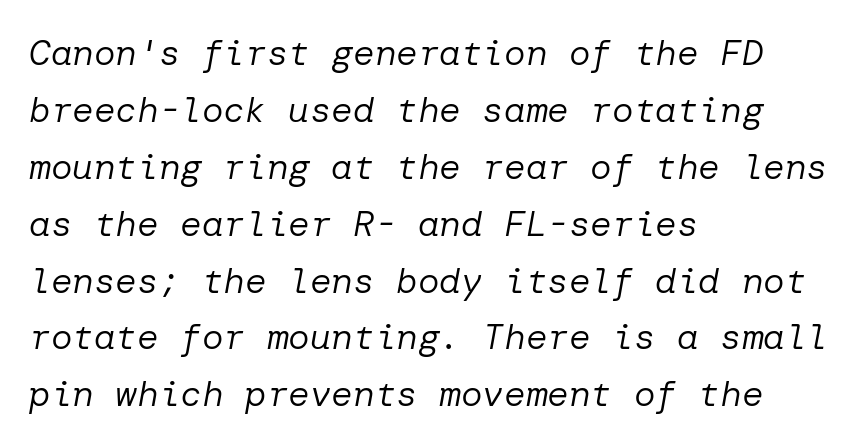
{"italic": "yes", "lean": "right", "slant_degrees": 10, "bold": "no", "weight": "regular", "width": "normal", "stroke_contrast": "low", "x_height": "medium", "underline": "no", "align": "left", "line_spacing": "normal", "line_spacing_ratio": 1.58, "letter_spacing": "normal", "letter_spacing_em": 0.0, "glyph_px": 36}
